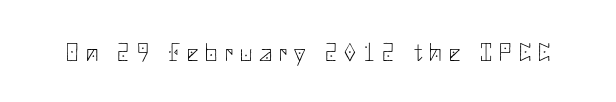
{"italic": "no", "bold": "no", "underline": "no", "letter_spacing": "wide", "letter_spacing_em": 0.29, "glyph_px": 25}
